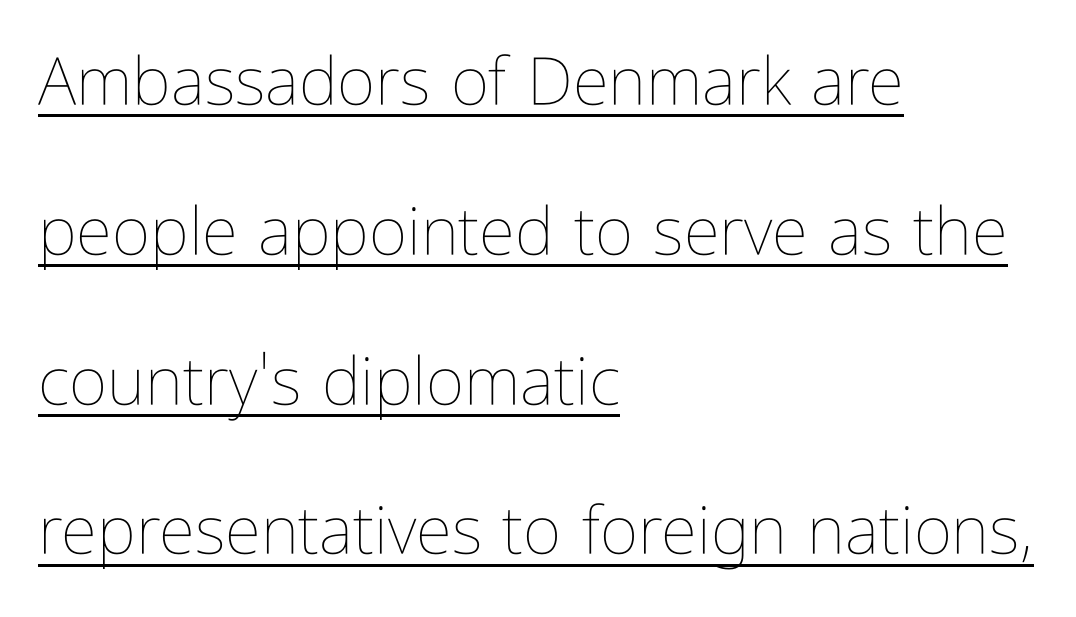
Q: Is the text bold? A: No.
Q: Is the text italic (slanted)? A: No, it is upright.
Q: Is the text underlined? A: Yes.
Q: How is the paragraph aligned? A: Left-aligned.
Q: Is the spacing between letters normal or unusually wide? A: Normal.
Q: Is the spacing between lines tight, normal or loose? A: Loose.
Q: Width (condensed, normal, or wide)? A: Condensed.
Q: Stroke contrast? A: Low.
Q: x-height? A: Medium.
Q: Monospaced? A: No.
